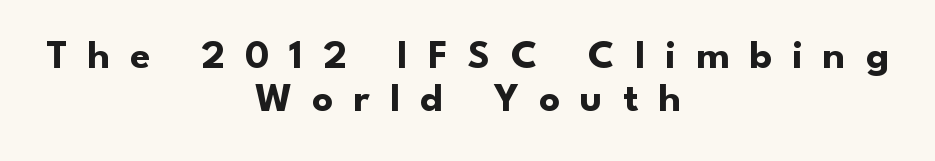
Look at the bottom of the vertical strokes: they stop flat, with no serifs. The string is rendered with underlining switched off. Students, note that the glyphs here are deliberately spaced far apart. Heavy, bold letterforms. Each new line begins almost immediately beneath the previous one. Is the block centered? Yes — each line is placed symmetrically about the middle.
